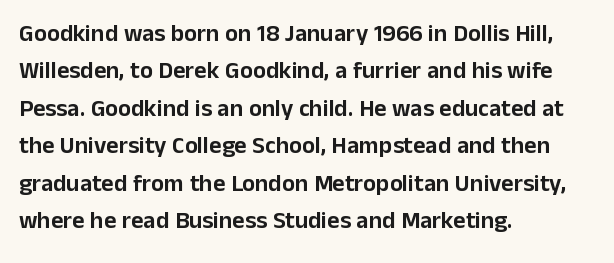
Quick note: interline space is typical. Ordinary non-slanted type is in use. The glyphs are unaccompanied by any horizontal stroke below them. The setting favours the left margin, as ordinary paragraphs usually do.
